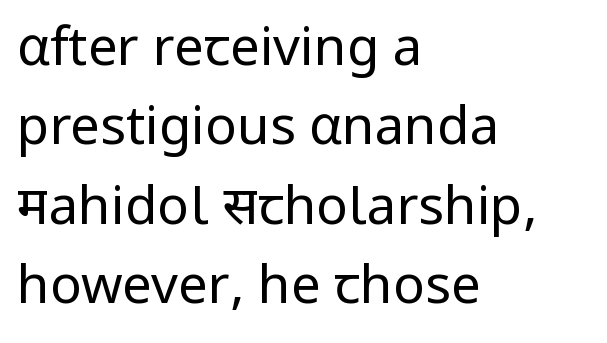
Q: Is the text bold? A: No.
Q: Is the text italic (slanted)? A: No, it is upright.
Q: Is the typeface a serif or a sans-serif typeface? A: Sans-serif.
Q: Is the text underlined? A: No.
Q: How is the paragraph aligned? A: Left-aligned.
Q: Is the spacing between letters normal or unusually wide? A: Normal.
Q: Is the spacing between lines tight, normal or loose? A: Normal.
Q: Width (condensed, normal, or wide)? A: Normal.
Q: Stroke contrast? A: Low.
Q: x-height? A: Medium.
Q: Monospaced? A: No.
